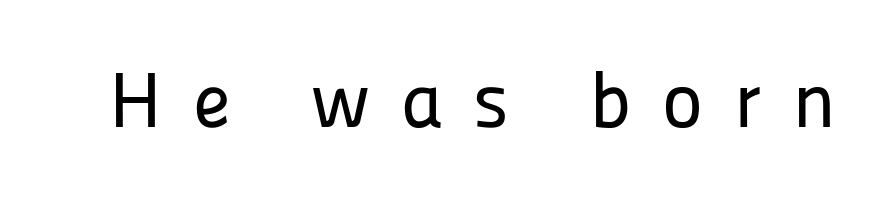
Q: Is the text italic (slanted)? A: No, it is upright.
Q: Is the typeface a serif or a sans-serif typeface? A: Sans-serif.
Q: Is the text underlined? A: No.
Q: Is the spacing between letters normal or unusually wide? A: Unusually wide.
Q: Width (condensed, normal, or wide)? A: Normal.
Q: Stroke contrast? A: Low.
Q: x-height? A: Medium.
Q: Monospaced? A: No.
